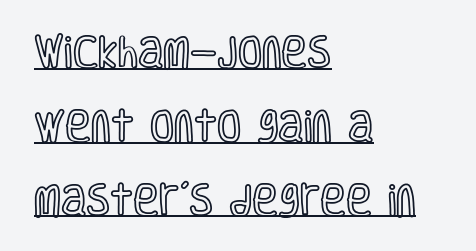
Q: Is the text italic (slanted)? A: No, it is upright.
Q: Is the text underlined? A: Yes.
Q: How is the paragraph aligned? A: Left-aligned.
Q: Is the spacing between letters normal or unusually wide? A: Normal.
Q: Is the spacing between lines tight, normal or loose? A: Loose.
Q: Width (condensed, normal, or wide)? A: Condensed.
Q: x-height? A: Large.
Q: Monospaced? A: No.
